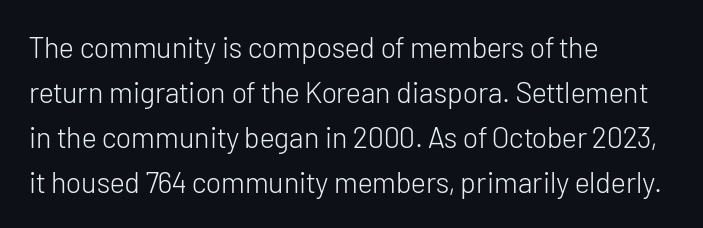
{"serif": "no", "italic": "no", "bold": "no", "weight": "light", "width": "normal", "stroke_contrast": "low", "x_height": "medium", "monospaced": "no", "underline": "no", "align": "left", "line_spacing": "normal", "line_spacing_ratio": 1.55, "letter_spacing": "normal", "letter_spacing_em": 0.0, "glyph_px": 29}
